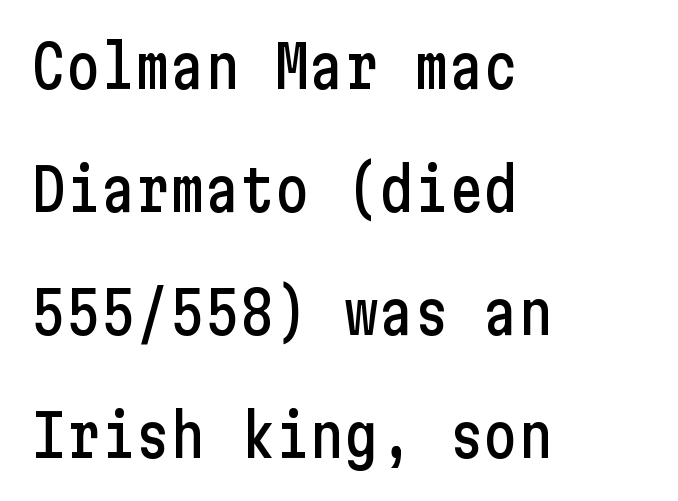
Q: Is the text italic (slanted)? A: No, it is upright.
Q: Is the typeface a serif or a sans-serif typeface? A: Sans-serif.
Q: Is the text underlined? A: No.
Q: How is the paragraph aligned? A: Left-aligned.
Q: Is the spacing between letters normal or unusually wide? A: Normal.
Q: Is the spacing between lines tight, normal or loose? A: Loose.
Q: Width (condensed, normal, or wide)? A: Condensed.
Q: Stroke contrast? A: Low.
Q: x-height? A: Medium.
